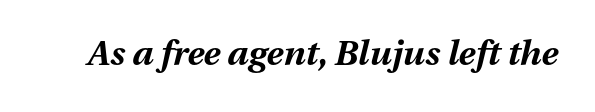
The image shows 35 px bold type, italic (leaning right); set normal letter spacing, not underlined; medium stroke contrast and a medium x-height.
